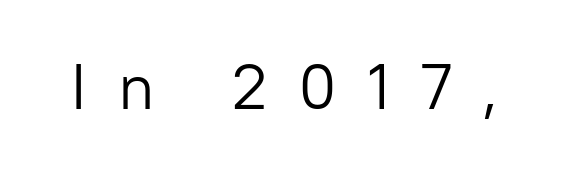
Q: Is the text bold? A: No.
Q: Is the text italic (slanted)? A: No, it is upright.
Q: Is the typeface a serif or a sans-serif typeface? A: Sans-serif.
Q: Is the text underlined? A: No.
Q: Is the spacing between letters normal or unusually wide? A: Unusually wide.
Q: Width (condensed, normal, or wide)? A: Normal.
Q: Stroke contrast? A: Low.
Q: x-height? A: Medium.
Q: Monospaced? A: No.
